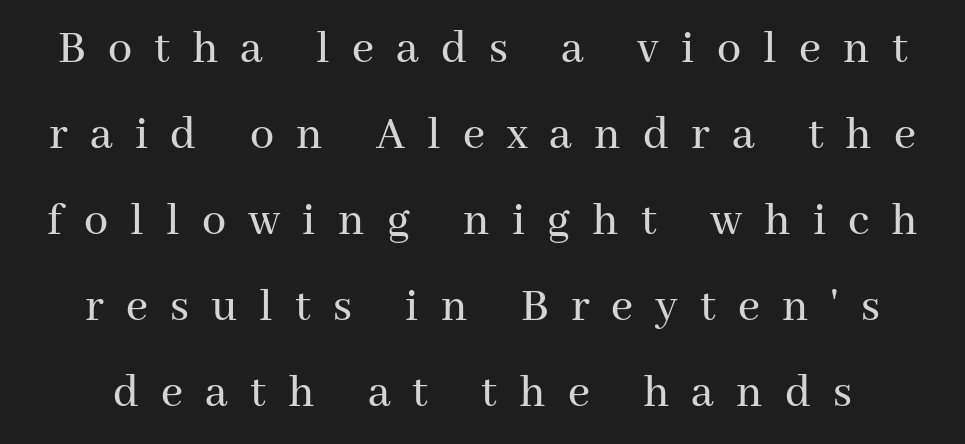
Check the space under the baseline: it is left empty. A serif font was chosen for this passage. Posture: straight, roman, zero tilt. Character widths vary here, with narrow letters taking less room than wide ones. Caption: expanded tracking, letters set apart.
